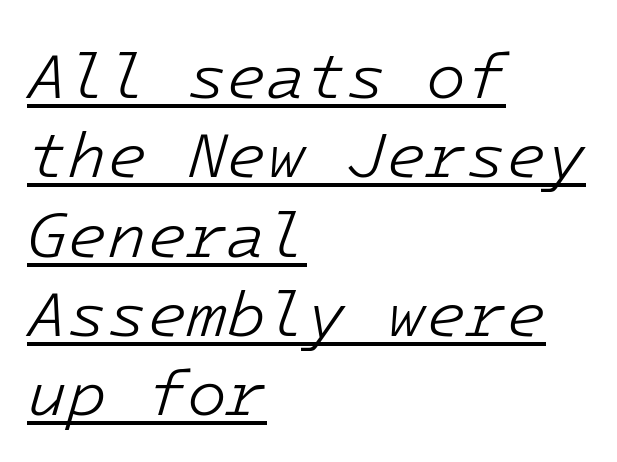
The image shows 65 px light type, italic (leaning right); set left-aligned, line spacing 1.22x, normal letter spacing, underlined; low stroke contrast and a medium x-height.
